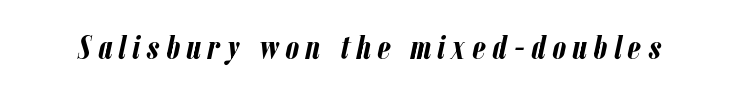
The letters advance in unequal steps, a hallmark of proportional type. Any mark beneath the type? The region is blank. Does the weight exceed regular? Yes, all the way to bold. The passage shown leans; its letterforms are oblique.
